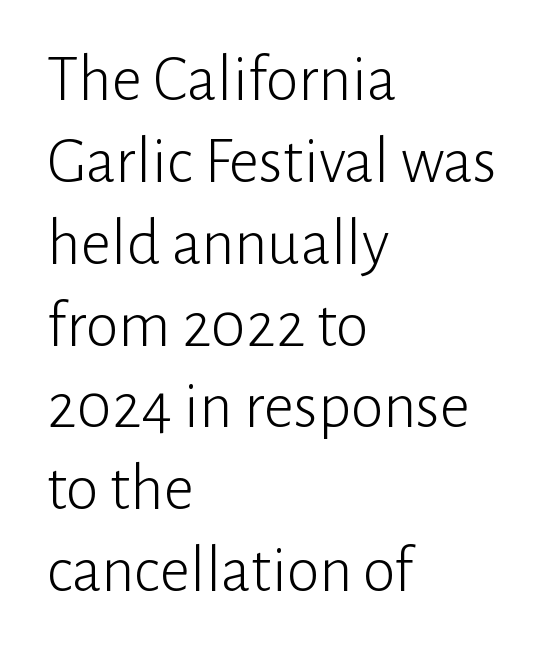
Q: Is the text bold? A: No.
Q: Is the text italic (slanted)? A: No, it is upright.
Q: Is the typeface a serif or a sans-serif typeface? A: Sans-serif.
Q: Is the text underlined? A: No.
Q: How is the paragraph aligned? A: Left-aligned.
Q: Is the spacing between letters normal or unusually wide? A: Normal.
Q: Width (condensed, normal, or wide)? A: Normal.
Q: Stroke contrast? A: Low.
Q: x-height? A: Medium.
Q: Monospaced? A: No.
